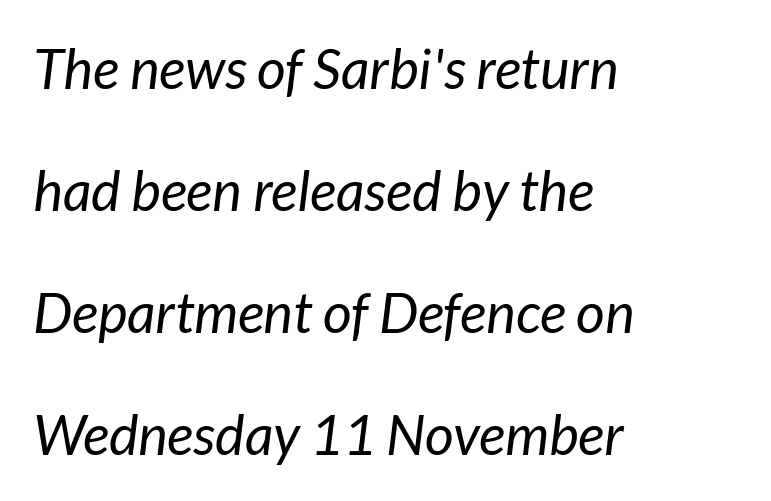
The leading is generous, giving the passage an open texture. Here the glyphs are tracked normally, forming tight word shapes. These lines are rendered in a variable-pitch font. The area under the type is left untouched.
